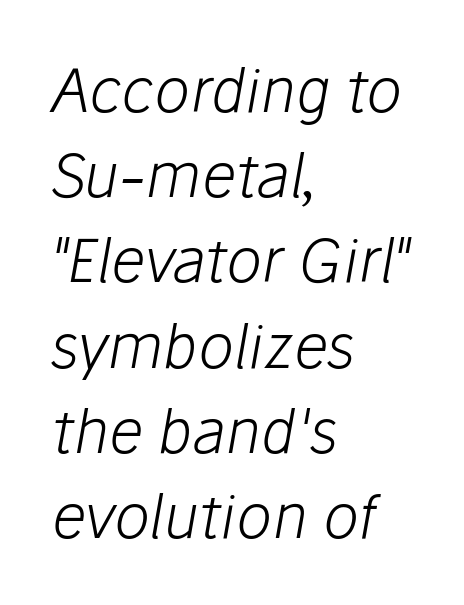
Is the block centered? No — it sits flush against the left margin. Honestly, the letter spacing is just normal — you wouldn't notice it. Note the varied advance widths — an 'i' is clearly narrower than an 'm'. Designer's note — italics engaged. If you measured baseline to baseline, you'd find a middling distance. The passage shown is not underscored anywhere.
